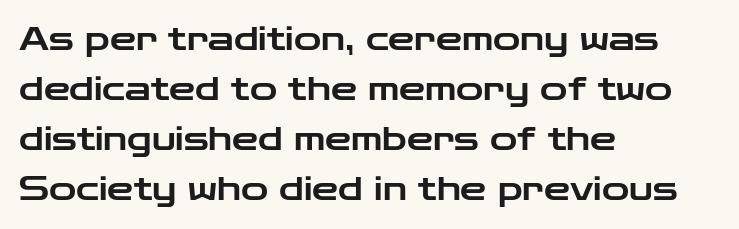
The image shows 33 px wide sans-serif type, upright; set left-aligned, normal line spacing (1.52x), normal letter spacing, not underlined; low stroke contrast and a medium x-height.
